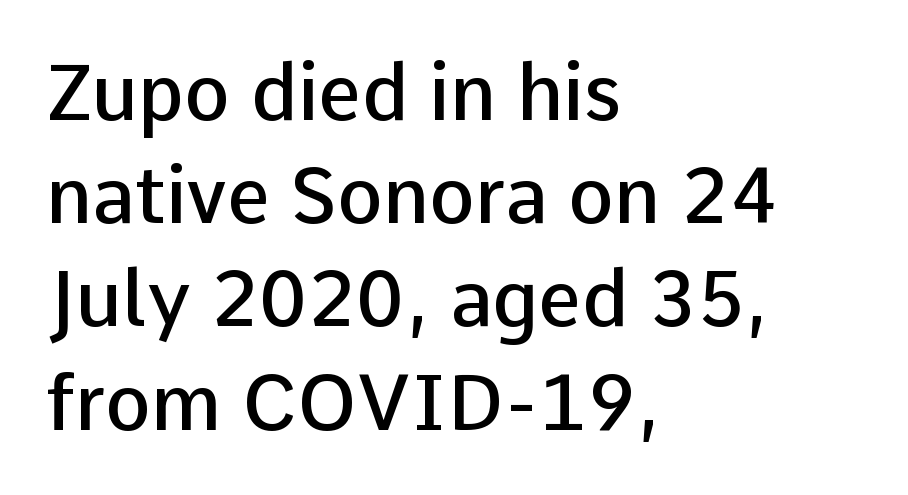
The image shows 77 px semibold sans-serif type, upright; set left-aligned, normal line spacing (1.34x), normal letter spacing, not underlined; low stroke contrast and a medium x-height.
